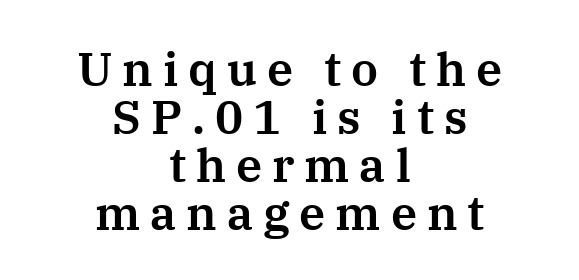
Note the varied advance widths — an 'i' is clearly narrower than an 'm'. The passage shown stacks its lines with hardly any gap. Compared with a flush-left layout, this one balances lines on the center instead. Observe the wide spacing: letters keep a clear distance from each other. The passage shown is not underscored anywhere.
